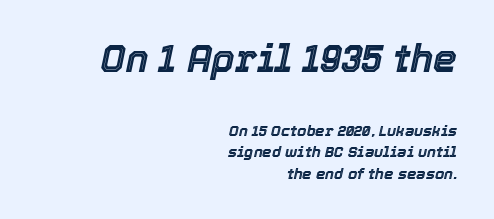
Q: Is the text italic (slanted)? A: Yes, it leans right by about 12 degrees.
Q: Is the text underlined? A: No.
Q: How is the paragraph aligned? A: Right-aligned.
Q: Is the spacing between letters normal or unusually wide? A: Normal.
Q: Is the spacing between lines tight, normal or loose? A: Normal.
Q: Which block of text is set in a larger size, the first (top) or the second (bottom)? A: The first (top) one.
Q: Width (condensed, normal, or wide)? A: Normal.
Q: x-height? A: Medium.
Q: Monospaced? A: No.
